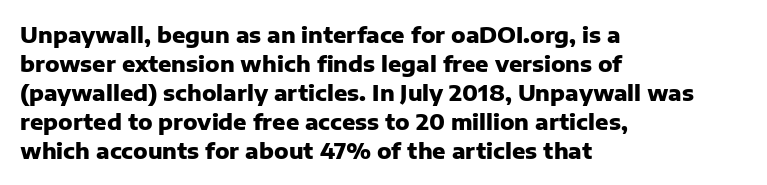
{"italic": "no", "bold": "yes", "underline": "no", "align": "left", "line_spacing": "normal", "line_spacing_ratio": 1.32, "letter_spacing": "normal", "letter_spacing_em": 0.0, "glyph_px": 22}
